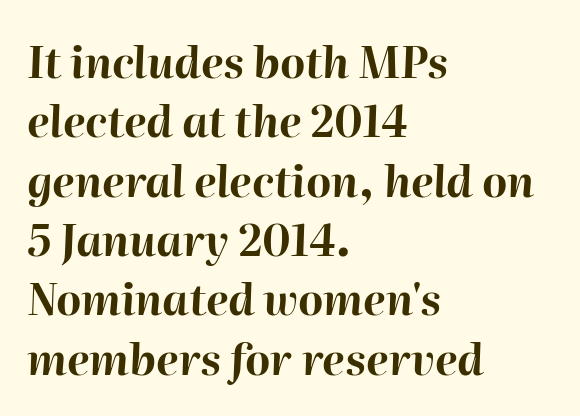
Q: Is the text bold? A: Yes.
Q: Is the text italic (slanted)? A: Yes, it leans right by about 2 degrees.
Q: Is the text underlined? A: No.
Q: How is the paragraph aligned? A: Left-aligned.
Q: Is the spacing between letters normal or unusually wide? A: Normal.
Q: Is the spacing between lines tight, normal or loose? A: Normal.
Q: Width (condensed, normal, or wide)? A: Normal.
Q: Stroke contrast? A: High.
Q: x-height? A: Medium.
Q: Monospaced? A: No.
